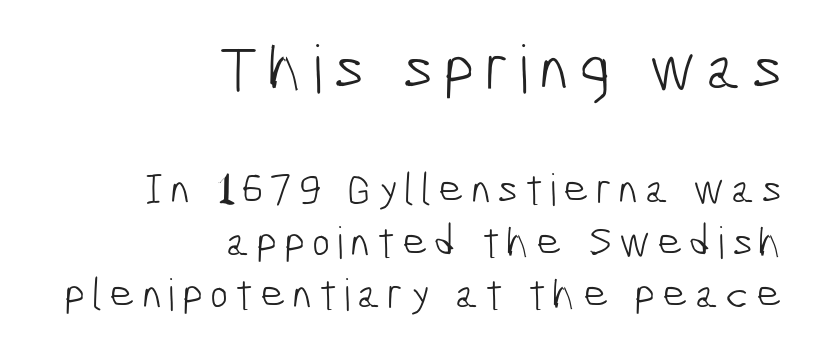
Q: Is the text bold? A: No.
Q: Is the typeface a serif or a sans-serif typeface? A: Sans-serif.
Q: Is the text underlined? A: No.
Q: How is the paragraph aligned? A: Right-aligned.
Q: Which block of text is set in a larger size, the first (top) or the second (bottom)? A: The first (top) one.
Q: Width (condensed, normal, or wide)? A: Condensed.
Q: Stroke contrast? A: Low.
Q: x-height? A: Medium.
Q: Monospaced? A: No.
